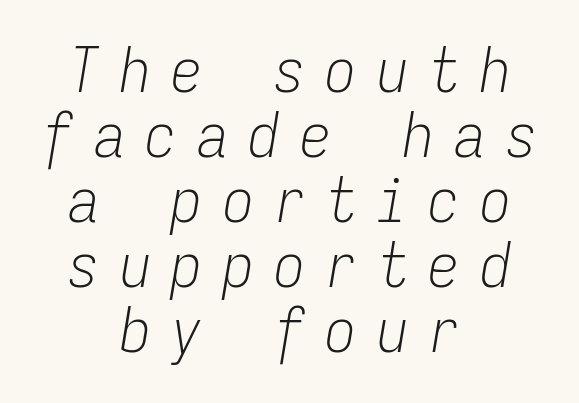
Q: Is the text bold? A: No.
Q: Is the text italic (slanted)? A: Yes, it leans right by about 9 degrees.
Q: Is the text underlined? A: No.
Q: How is the paragraph aligned? A: Centered.
Q: Is the spacing between letters normal or unusually wide? A: Unusually wide.
Q: Is the spacing between lines tight, normal or loose? A: Tight.
Q: Width (condensed, normal, or wide)? A: Condensed.
Q: Stroke contrast? A: Low.
Q: x-height? A: Medium.
Q: Monospaced? A: Yes.
